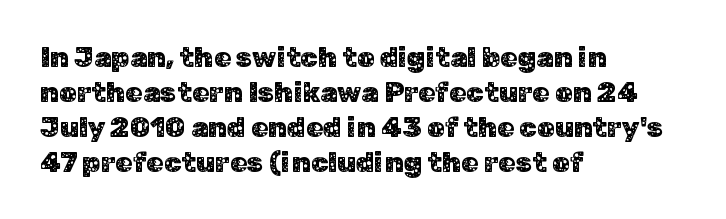
The image shows 28 px sans-serif type, upright; set left-aligned, normal line spacing (1.25x), normal letter spacing, not underlined; low stroke contrast and a medium x-height.
